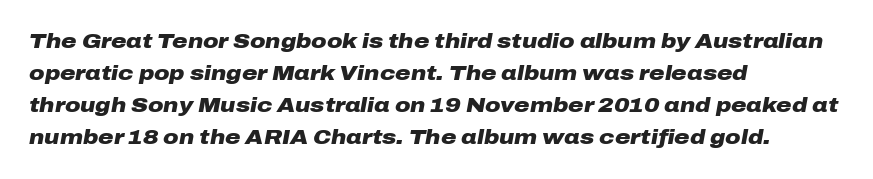
The image shows 21 px bold type, italic (leaning right); set left-aligned, normal line spacing (1.53x), normal letter spacing, not underlined.
